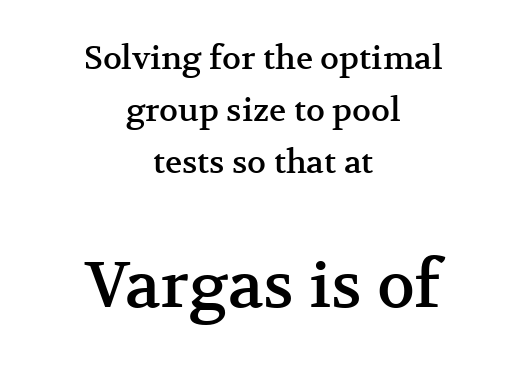
{"serif": "yes", "italic": "no", "width": "normal", "stroke_contrast": "medium", "x_height": "medium", "monospaced": "no", "underline": "no", "align": "center", "line_spacing": "normal", "line_spacing_ratio": 1.62, "letter_spacing": "normal", "letter_spacing_em": 0.0, "larger_block": "second", "size_ratio": 2.0, "glyph_px": 64}
